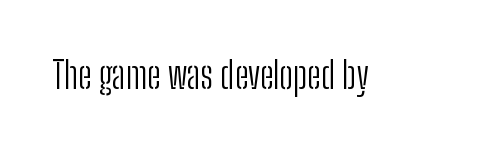
{"serif": "no", "italic": "no", "bold": "no", "weight": "light", "width": "condensed", "stroke_contrast": "low", "x_height": "medium", "monospaced": "no", "underline": "no", "letter_spacing": "normal", "letter_spacing_em": 0.0, "glyph_px": 37}
